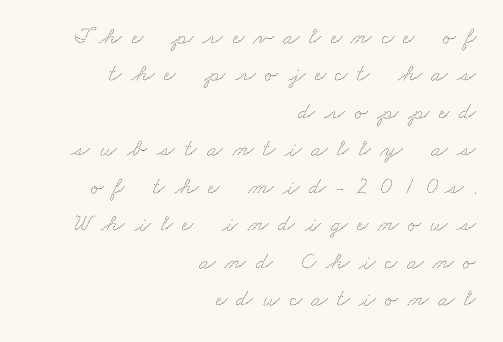
The image shows 24 px text type; set right-aligned, normal line spacing (1.56x), unusually wide letter spacing (+0.4 em), not underlined.
